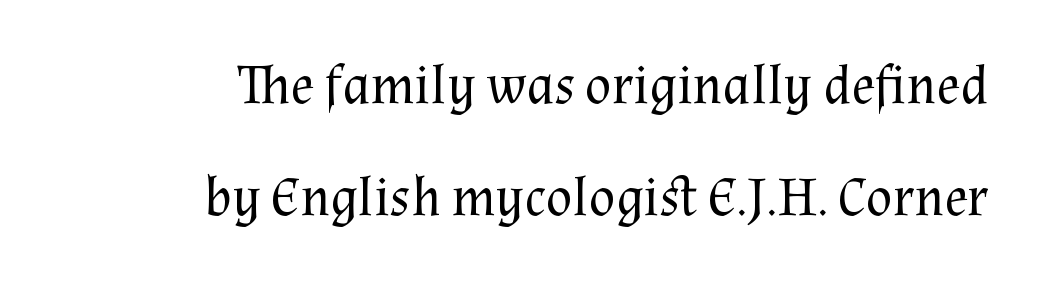
{"italic": "no", "bold": "no", "weight": "regular", "width": "normal", "stroke_contrast": "medium", "x_height": "medium", "monospaced": "no", "underline": "no", "align": "right", "line_spacing": "loose", "line_spacing_ratio": 2.03, "letter_spacing": "normal", "letter_spacing_em": 0.0, "glyph_px": 55}
